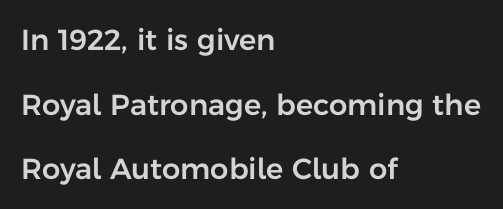
Examine the stroke ends and you'll find no serifs. Notice the wide empty band between every row — that's loose leading. Nobody drew a line under any word here. The passage shown has conventional tracking throughout. Upright lettering throughout.
